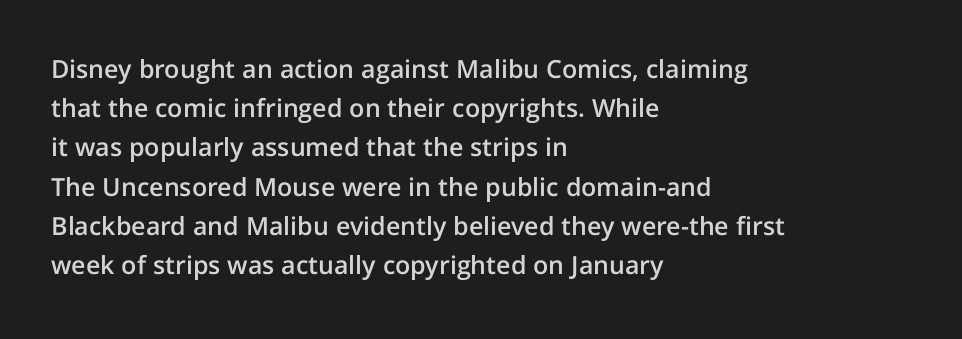
A bare baseline throughout the passage. The sample has been set in demibold, a notch under bold. The paragraph shown leans on its left margin. When letters stand straight like this, we call the style roman or upright. The space between consecutive lines is moderate.
